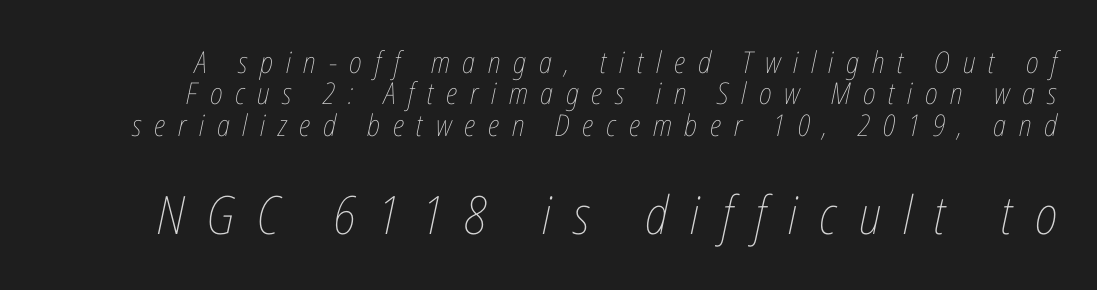
Q: Is the text bold? A: No.
Q: Is the text italic (slanted)? A: Yes, it leans right by about 12 degrees.
Q: Is the text underlined? A: No.
Q: Is the spacing between letters normal or unusually wide? A: Unusually wide.
Q: Is the spacing between lines tight, normal or loose? A: Tight.
Q: Which block of text is set in a larger size, the first (top) or the second (bottom)? A: The second (bottom) one.
Q: Width (condensed, normal, or wide)? A: Condensed.
Q: Stroke contrast? A: Low.
Q: x-height? A: Medium.
Q: Monospaced? A: No.
